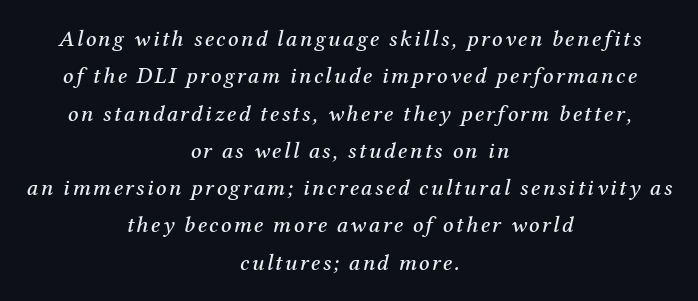
The image shows 23 px text type, italic (leaning right); set centered, normal line spacing (1.62x), not underlined.
